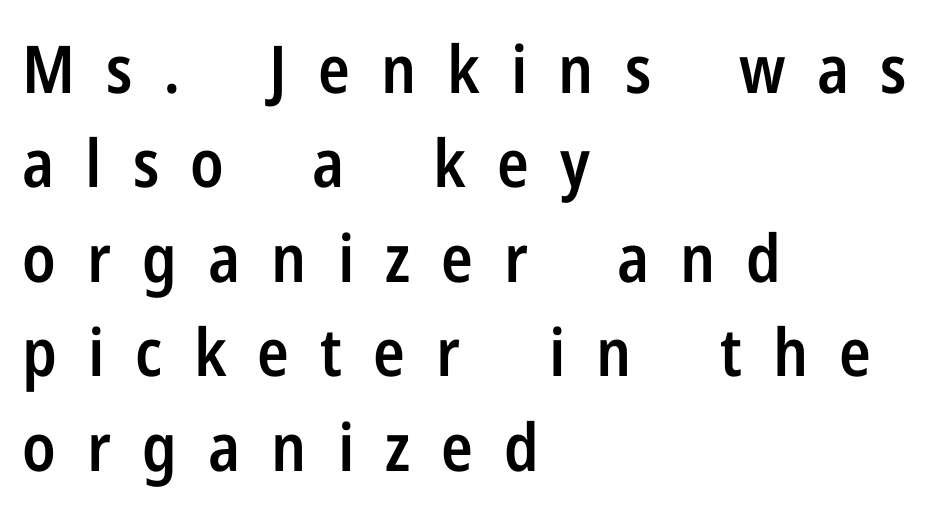
Q: Is the text bold? A: Semi-bold.
Q: Is the text italic (slanted)? A: No, it is upright.
Q: Is the typeface a serif or a sans-serif typeface? A: Sans-serif.
Q: Is the text underlined? A: No.
Q: How is the paragraph aligned? A: Left-aligned.
Q: Is the spacing between letters normal or unusually wide? A: Unusually wide.
Q: Is the spacing between lines tight, normal or loose? A: Normal.
Q: Width (condensed, normal, or wide)? A: Condensed.
Q: Stroke contrast? A: Low.
Q: x-height? A: Medium.
Q: Monospaced? A: No.
